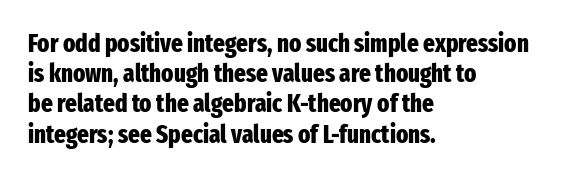
The image shows 25 px bold type, upright; set left-aligned, line spacing 1.21x, normal letter spacing, not underlined.
